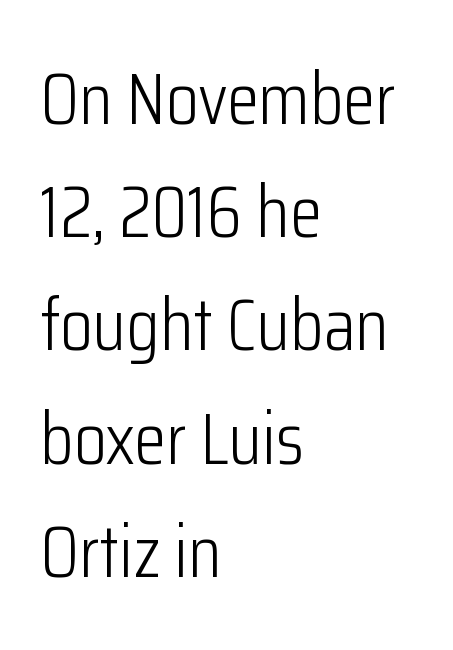
Observe the ordinary spacing: letters are neighbours, not strangers. The strip under each line holds only bare page. Think standard paragraph weight, or any step lighter than that. Posture: vertical. The designer went with a sans here, leaving each stem footless. The paragraph shown leans on its left margin.
